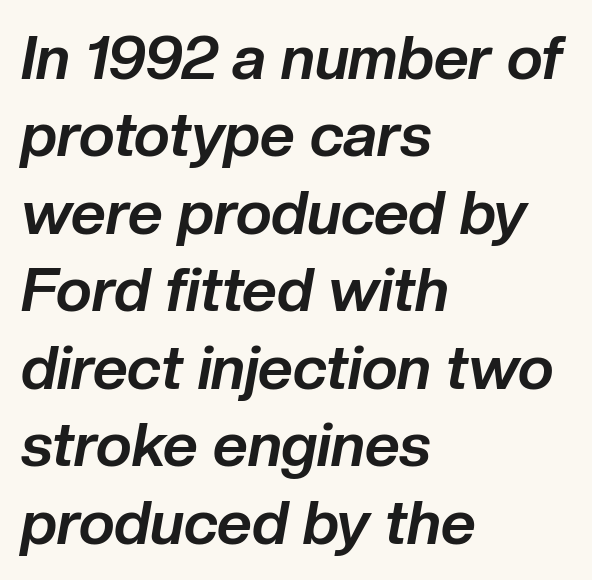
The image shows 61 px bold type, italic (leaning right); set left-aligned, normal line spacing (1.27x), normal letter spacing, not underlined; low stroke contrast and a medium x-height.
